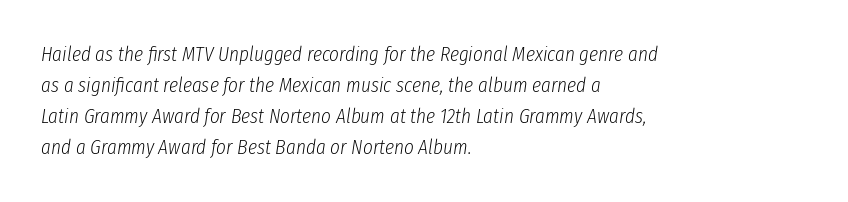
Q: Is the text bold? A: No.
Q: Is the text italic (slanted)? A: Yes, it leans right by about 8 degrees.
Q: Is the text underlined? A: No.
Q: How is the paragraph aligned? A: Left-aligned.
Q: Is the spacing between letters normal or unusually wide? A: Normal.
Q: Is the spacing between lines tight, normal or loose? A: Normal.
